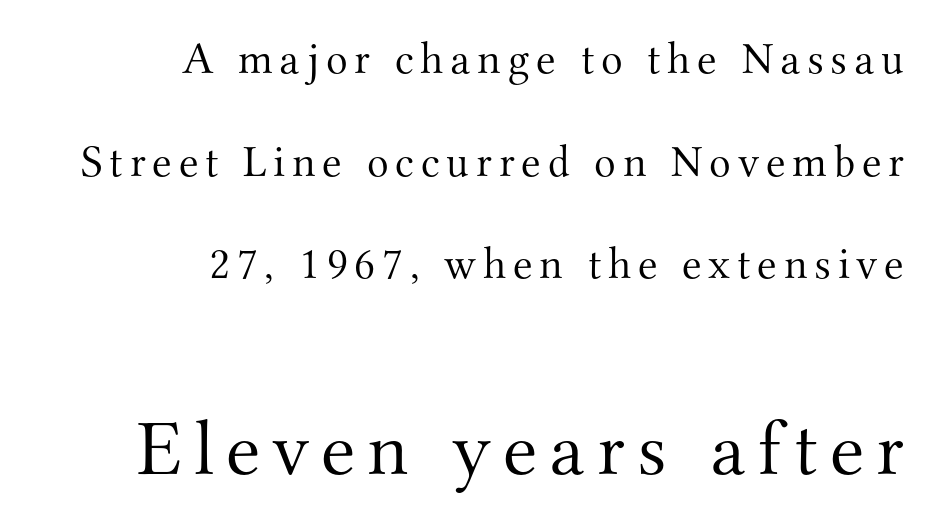
The font's upright variant was chosen for this text. The following chunk of copy outweighs the initial chunk in type size. The specimen omits any rule beneath the text block's lines. The weight tops out at a normal text grade. These lines stand farther apart than default settings would place them. All the whitespace from short lines collects on the left.
